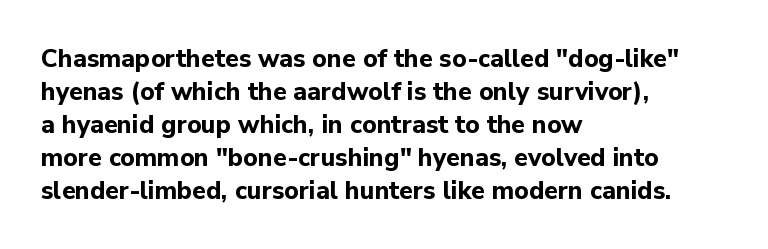
The image shows 25 px bold type, upright; set left-aligned, normal line spacing (1.32x), normal letter spacing, not underlined.
